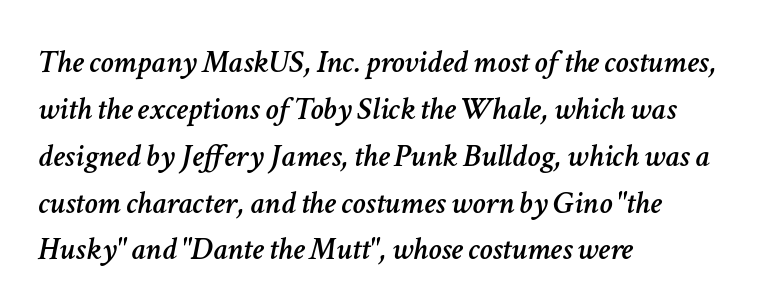
{"italic": "yes", "lean": "right", "slant_degrees": 11, "width": "normal", "stroke_contrast": "low", "x_height": "medium", "monospaced": "no", "underline": "no", "align": "left", "line_spacing": "normal", "line_spacing_ratio": 1.42, "letter_spacing": "normal", "letter_spacing_em": 0.0, "glyph_px": 33}
